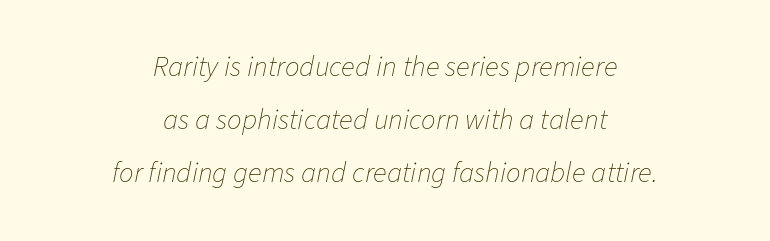
{"italic": "yes", "lean": "right", "slant_degrees": 11, "bold": "no", "weight": "thin", "width": "normal", "stroke_contrast": "low", "x_height": "medium", "monospaced": "no", "underline": "no", "align": "center", "line_spacing_ratio": 1.83, "letter_spacing": "normal", "letter_spacing_em": 0.0, "glyph_px": 29}
